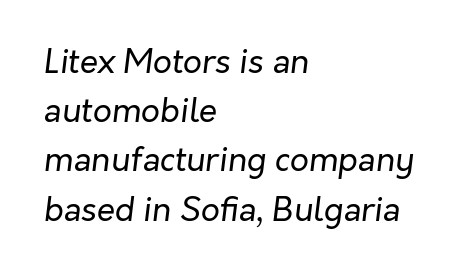
Q: Is the text bold? A: No.
Q: Is the text italic (slanted)? A: Yes, it leans right by about 7 degrees.
Q: Is the text underlined? A: No.
Q: How is the paragraph aligned? A: Left-aligned.
Q: Is the spacing between letters normal or unusually wide? A: Normal.
Q: Is the spacing between lines tight, normal or loose? A: Normal.
Q: Width (condensed, normal, or wide)? A: Normal.
Q: Stroke contrast? A: Low.
Q: x-height? A: Medium.
Q: Monospaced? A: No.
